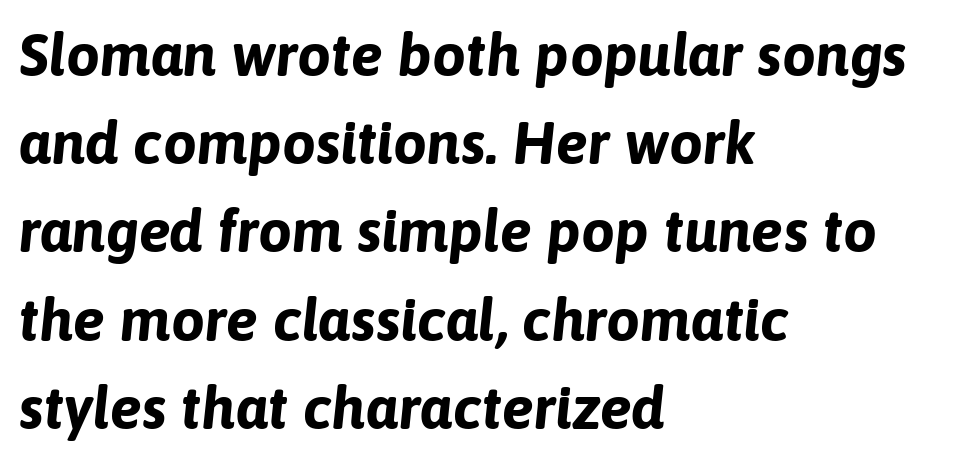
Q: Is the text bold? A: Yes.
Q: Is the text italic (slanted)? A: Yes, it leans right by about 6 degrees.
Q: Is the text underlined? A: No.
Q: How is the paragraph aligned? A: Left-aligned.
Q: Is the spacing between letters normal or unusually wide? A: Normal.
Q: Is the spacing between lines tight, normal or loose? A: Normal.
Q: Width (condensed, normal, or wide)? A: Normal.
Q: Stroke contrast? A: Low.
Q: x-height? A: Medium.
Q: Monospaced? A: No.
